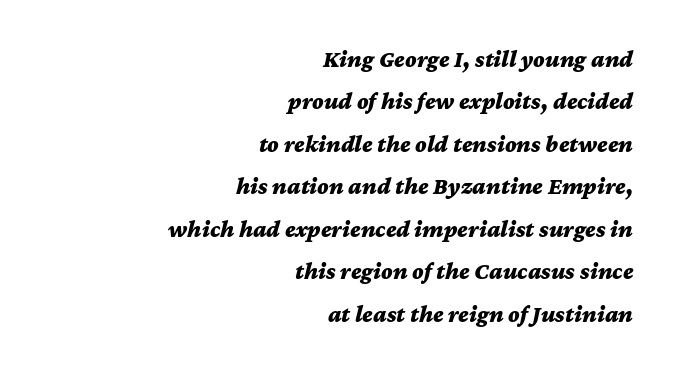
Q: Is the text bold? A: Yes.
Q: Is the text italic (slanted)? A: Yes, it leans right by about 12 degrees.
Q: Is the text underlined? A: No.
Q: How is the paragraph aligned? A: Right-aligned.
Q: Is the spacing between letters normal or unusually wide? A: Normal.
